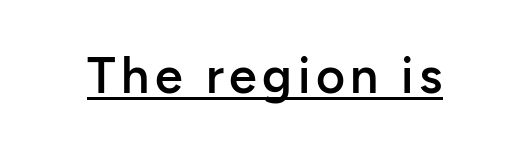
The image shows 50 px semibold sans-serif type, upright; set underlined; low stroke contrast and a medium x-height.
